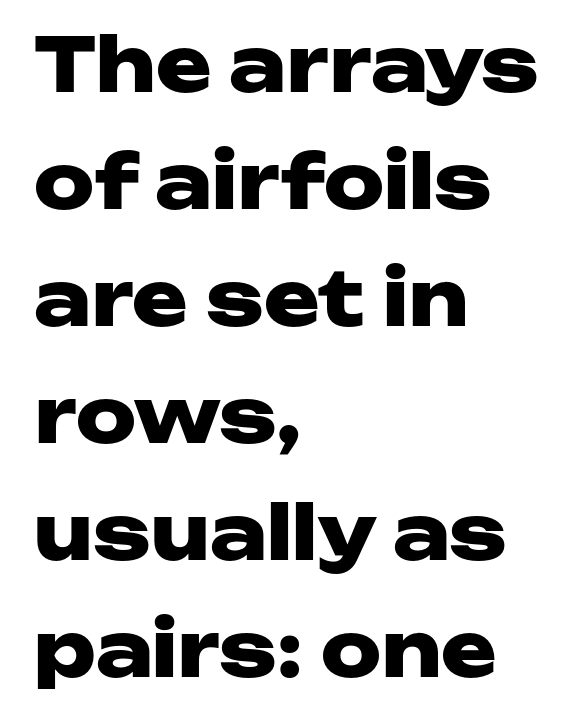
Font category for this specimen: sans-serif. Character widths vary here, with narrow letters taking less room than wide ones. The setting favours the left margin, as ordinary paragraphs usually do. The lines sit at an ordinary, default distance from one another.
